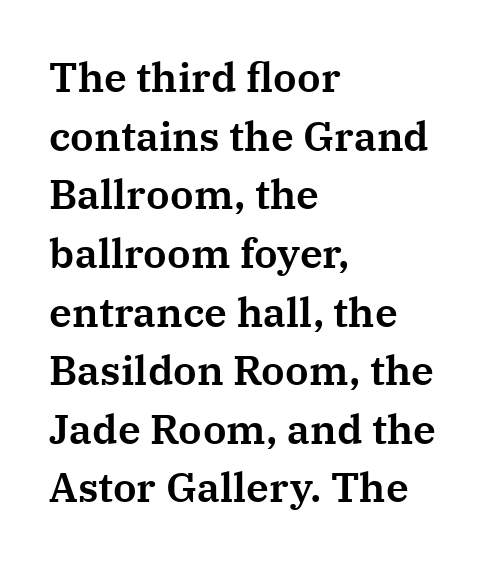
The image shows 41 px serif type, upright; set left-aligned, normal line spacing (1.43x), normal letter spacing, not underlined; medium stroke contrast and a medium x-height.
